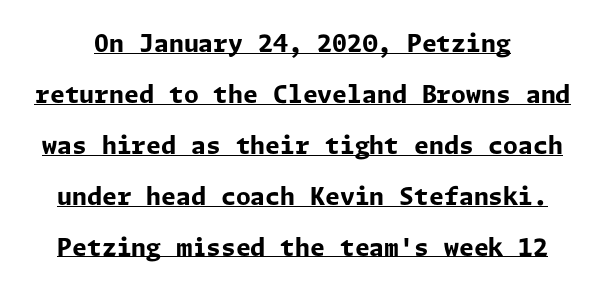
Weight check: bold — yes, fully. There is no visible air inserted between adjacent glyphs. Underline: present. Italic: no, the glyphs are upright roman.
